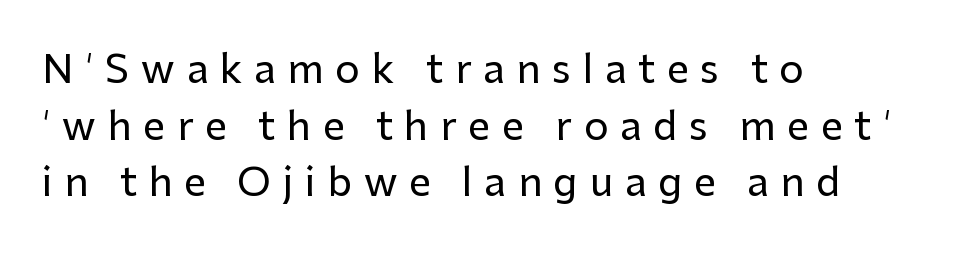
Q: Is the text italic (slanted)? A: No, it is upright.
Q: Is the typeface a serif or a sans-serif typeface? A: Sans-serif.
Q: Is the text underlined? A: No.
Q: How is the paragraph aligned? A: Left-aligned.
Q: Is the spacing between letters normal or unusually wide? A: Unusually wide.
Q: Is the spacing between lines tight, normal or loose? A: Normal.
Q: Width (condensed, normal, or wide)? A: Normal.
Q: Stroke contrast? A: Low.
Q: x-height? A: Medium.
Q: Monospaced? A: No.
